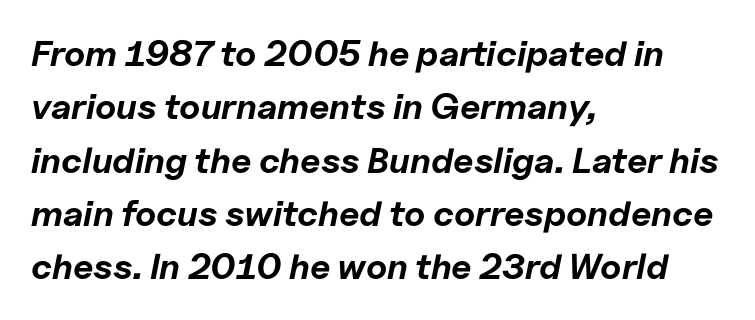
Q: Is the text bold? A: Yes.
Q: Is the text italic (slanted)? A: Yes, it leans right by about 11 degrees.
Q: Is the text underlined? A: No.
Q: How is the paragraph aligned? A: Left-aligned.
Q: Is the spacing between letters normal or unusually wide? A: Normal.
Q: Is the spacing between lines tight, normal or loose? A: Normal.
Q: Width (condensed, normal, or wide)? A: Normal.
Q: Stroke contrast? A: Low.
Q: x-height? A: Medium.
Q: Monospaced? A: No.
